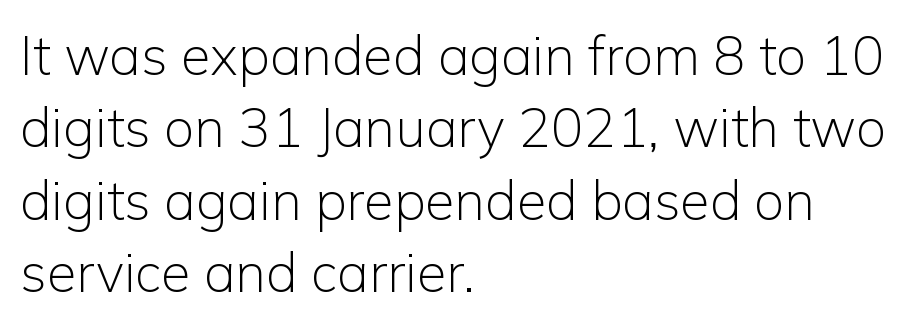
{"serif": "no", "italic": "no", "bold": "no", "weight": "light", "width": "normal", "stroke_contrast": "low", "x_height": "medium", "monospaced": "no", "underline": "no", "align": "left", "line_spacing": "normal", "line_spacing_ratio": 1.34, "letter_spacing": "normal", "letter_spacing_em": 0.0, "glyph_px": 54}
